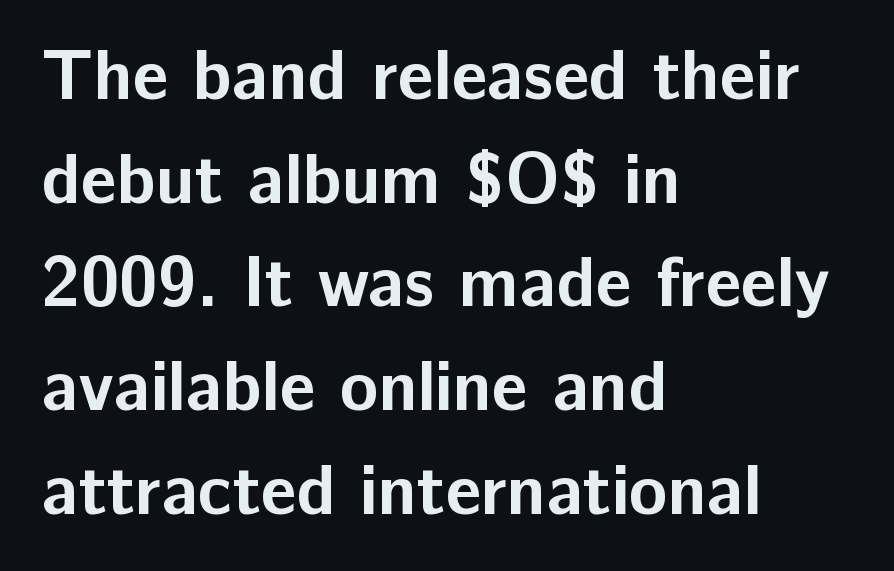
In terms of letterspacing, this is plain default setting. The type family on display is of the sans-serif kind. Compared with typical paragraphs, the rows here are spaced about the same. Horizontally, the lines are justified to the leading edge only.
